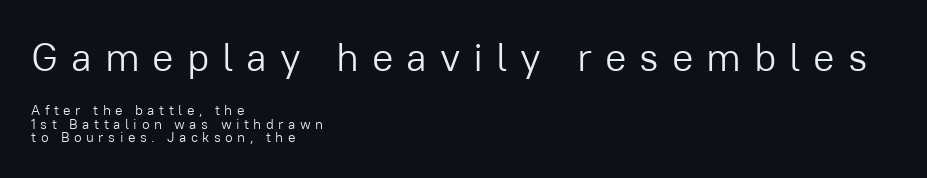
Q: Is the text bold? A: No.
Q: Is the text italic (slanted)? A: No, it is upright.
Q: Is the typeface a serif or a sans-serif typeface? A: Sans-serif.
Q: Is the text underlined? A: No.
Q: How is the paragraph aligned? A: Left-aligned.
Q: Is the spacing between letters normal or unusually wide? A: Unusually wide.
Q: Is the spacing between lines tight, normal or loose? A: Tight.
Q: Which block of text is set in a larger size, the first (top) or the second (bottom)? A: The first (top) one.
Q: Width (condensed, normal, or wide)? A: Normal.
Q: Stroke contrast? A: Low.
Q: x-height? A: Medium.
Q: Monospaced? A: No.
